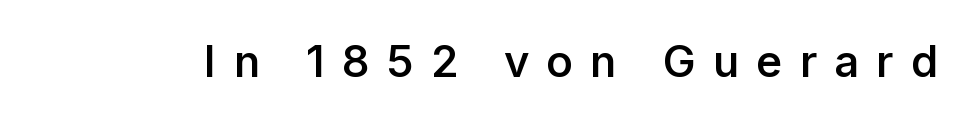
Q: Is the text bold? A: Semi-bold.
Q: Is the text italic (slanted)? A: No, it is upright.
Q: Is the typeface a serif or a sans-serif typeface? A: Sans-serif.
Q: Is the text underlined? A: No.
Q: Is the spacing between letters normal or unusually wide? A: Unusually wide.
Q: Width (condensed, normal, or wide)? A: Normal.
Q: Stroke contrast? A: Low.
Q: x-height? A: Medium.
Q: Monospaced? A: No.
